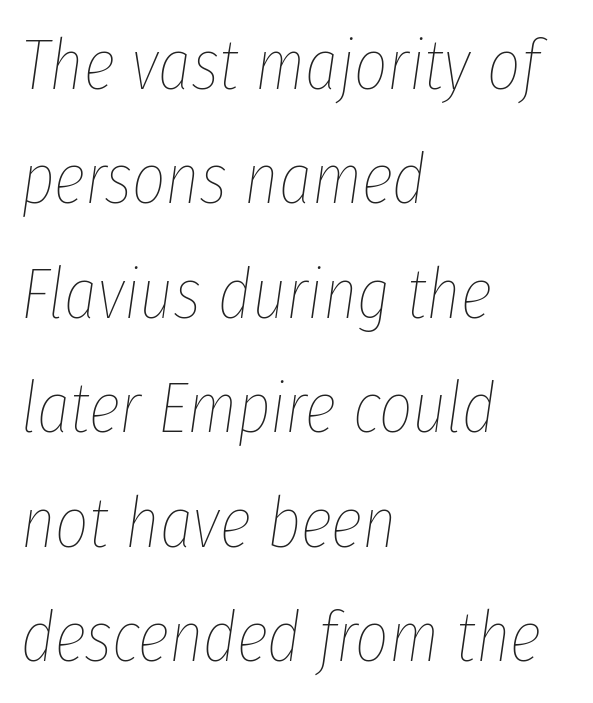
Is the block centered? No — it sits flush against the left margin. The rendering uses natural spacing where letterforms have individual widths. Words float on clear page, feet unadorned. Unbolded letterforms with no extra heft.
